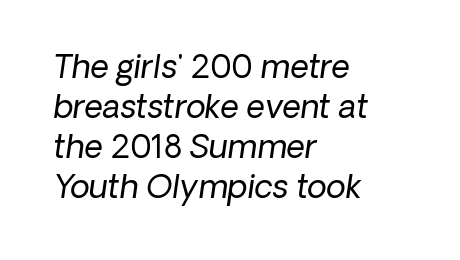
The image shows 32 px regular-weight type, italic (leaning right); set left-aligned, normal line spacing (1.25x), normal letter spacing, not underlined; low stroke contrast and a medium x-height.
